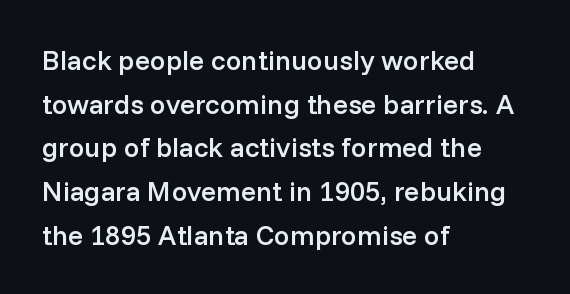
The image shows 28 px semibold sans-serif type, upright; set left-aligned, normal line spacing (1.56x), normal letter spacing, not underlined; low stroke contrast and a medium x-height.
